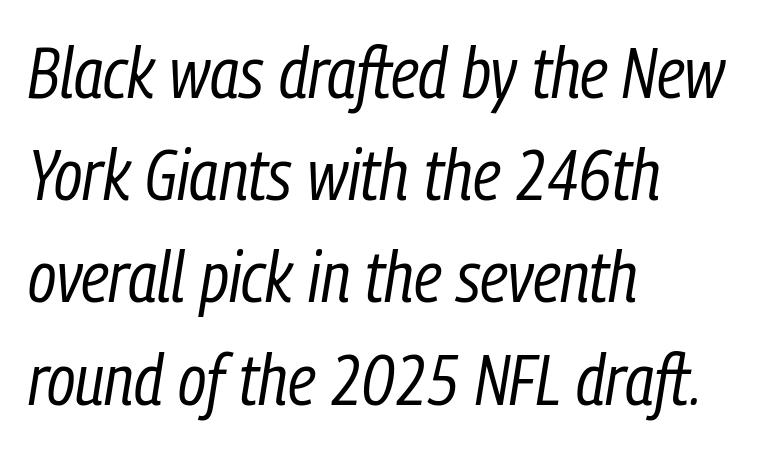
{"italic": "yes", "lean": "right", "slant_degrees": 9, "bold": "no", "weight": "regular", "width": "condensed", "stroke_contrast": "low", "x_height": "medium", "monospaced": "no", "underline": "no", "align": "left", "line_spacing": "normal", "line_spacing_ratio": 1.42, "letter_spacing": "normal", "letter_spacing_em": 0.0, "glyph_px": 72}
